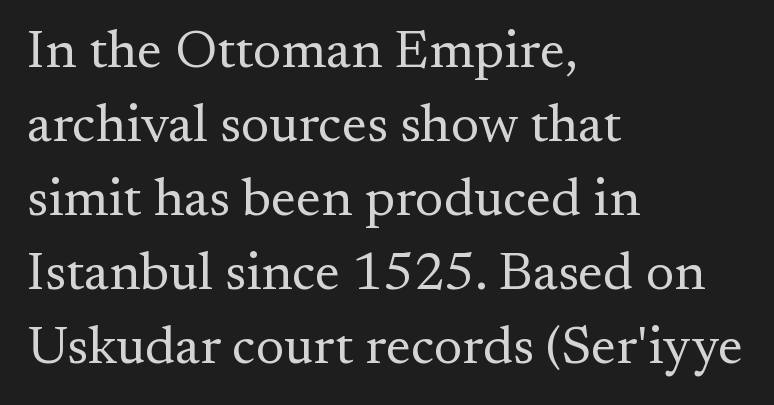
{"serif": "yes", "italic": "no", "bold": "no", "weight": "regular", "width": "normal", "stroke_contrast": "medium", "x_height": "small", "monospaced": "no", "underline": "no", "align": "left", "line_spacing": "normal", "line_spacing_ratio": 1.37, "letter_spacing": "normal", "letter_spacing_em": 0.0, "glyph_px": 54}
